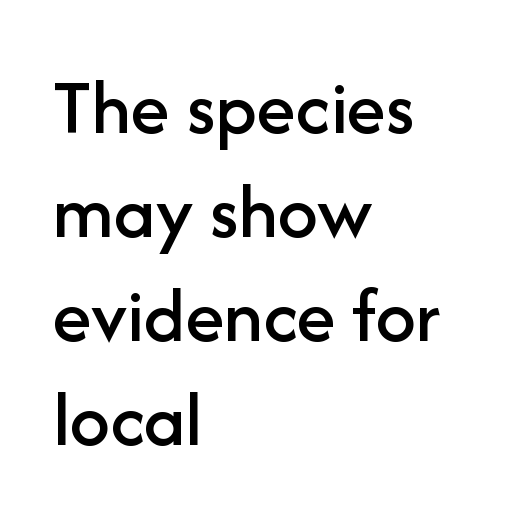
{"serif": "no", "italic": "no", "width": "normal", "stroke_contrast": "low", "x_height": "medium", "monospaced": "no", "underline": "no", "align": "left", "line_spacing": "normal", "line_spacing_ratio": 1.3, "letter_spacing": "normal", "letter_spacing_em": 0.0, "glyph_px": 80}
